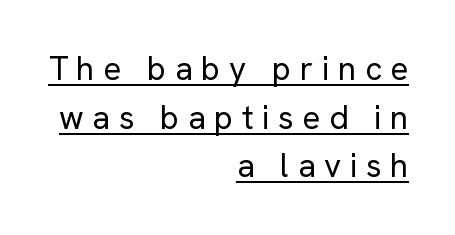
{"serif": "no", "italic": "no", "bold": "no", "weight": "regular", "width": "normal", "stroke_contrast": "low", "x_height": "medium", "monospaced": "no", "underline": "yes", "align": "right", "line_spacing": "normal", "line_spacing_ratio": 1.47, "letter_spacing": "wide", "letter_spacing_em": 0.26, "glyph_px": 33}
